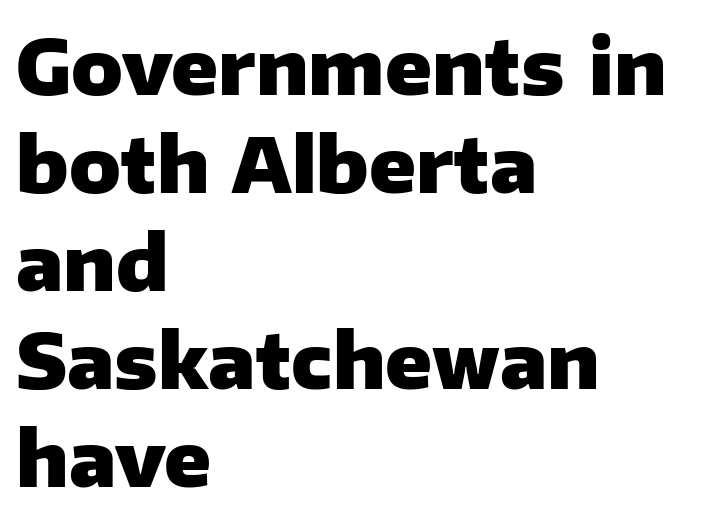
The image shows 76 px heavy sans-serif type, upright; set left-aligned, normal line spacing (1.29x), normal letter spacing, not underlined; low stroke contrast and a medium x-height.
